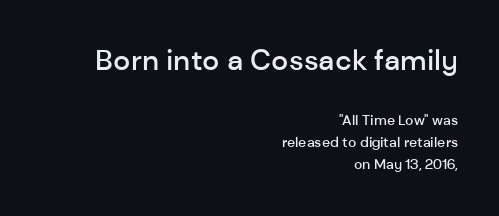
The image shows 29 px semibold sans-serif type, upright; set right-aligned, normal line spacing (1.6x), normal letter spacing, not underlined; the first (top) block is 2.07x larger; low stroke contrast and a medium x-height.
